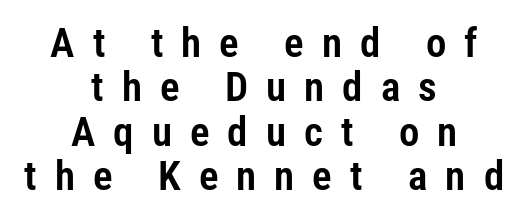
Q: Is the text italic (slanted)? A: No, it is upright.
Q: Is the typeface a serif or a sans-serif typeface? A: Sans-serif.
Q: Is the text underlined? A: No.
Q: How is the paragraph aligned? A: Centered.
Q: Is the spacing between letters normal or unusually wide? A: Unusually wide.
Q: Is the spacing between lines tight, normal or loose? A: Tight.
Q: Width (condensed, normal, or wide)? A: Condensed.
Q: Stroke contrast? A: Low.
Q: x-height? A: Medium.
Q: Monospaced? A: No.
